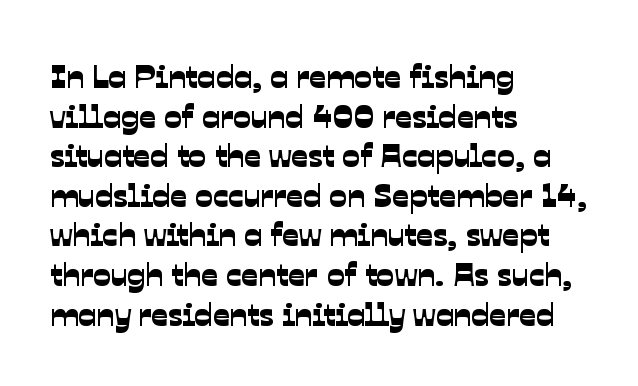
The image shows 33 px sans-serif type; set left-aligned, line spacing 1.2x, normal letter spacing, not underlined; low stroke contrast and a medium x-height.
